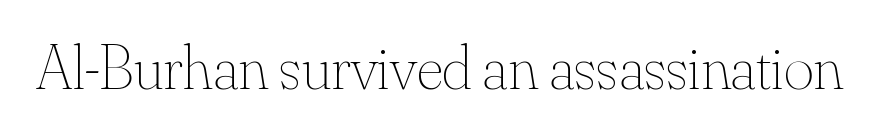
The image shows 64 px thin type, upright; set normal letter spacing, not underlined; medium stroke contrast and a small x-height.
